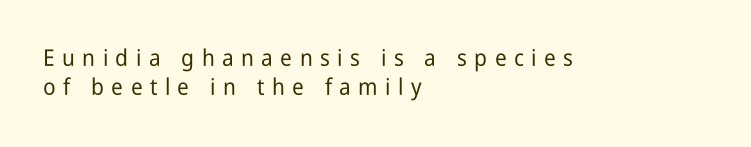
Q: Is the text italic (slanted)? A: No, it is upright.
Q: Is the text underlined? A: No.
Q: How is the paragraph aligned? A: Left-aligned.
Q: Is the spacing between letters normal or unusually wide? A: Unusually wide.
Q: Is the spacing between lines tight, normal or loose? A: Normal.
